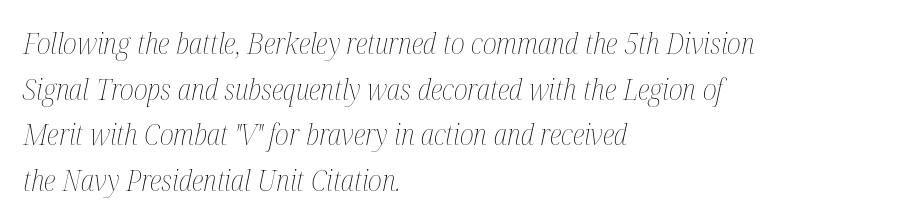
Q: Is the text bold? A: No.
Q: Is the text italic (slanted)? A: Yes, it leans right by about 12 degrees.
Q: Is the text underlined? A: No.
Q: How is the paragraph aligned? A: Left-aligned.
Q: Is the spacing between letters normal or unusually wide? A: Normal.
Q: Is the spacing between lines tight, normal or loose? A: Normal.
Q: Width (condensed, normal, or wide)? A: Condensed.
Q: Stroke contrast? A: Medium.
Q: x-height? A: Medium.
Q: Monospaced? A: No.
